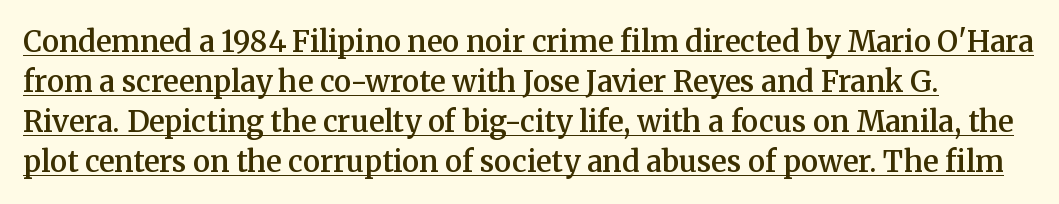
{"serif": "yes", "italic": "no", "bold": "semi", "weight": "semibold", "width": "normal", "stroke_contrast": "medium", "x_height": "medium", "monospaced": "no", "underline": "yes", "line_spacing": "normal", "line_spacing_ratio": 1.38, "letter_spacing": "normal", "letter_spacing_em": 0.0, "glyph_px": 29}
